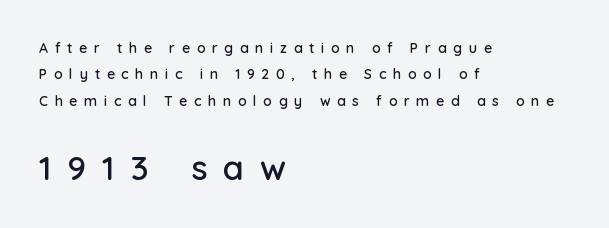
In CSS terms this would be text-align: left. Do the characters align in a grid? No, the font is proportional. Reading top to bottom, the characters get bigger at the block break. Note: no serifs on the glyphs. The passage shown has open, widely tracked lettering throughout.
